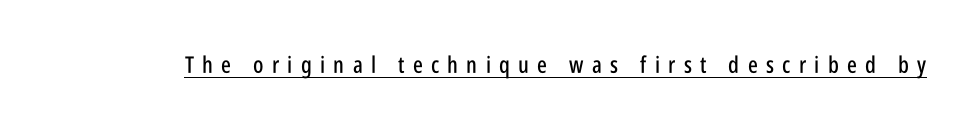
Q: Is the text italic (slanted)? A: No, it is upright.
Q: Is the text underlined? A: Yes.
Q: Is the spacing between letters normal or unusually wide? A: Unusually wide.
